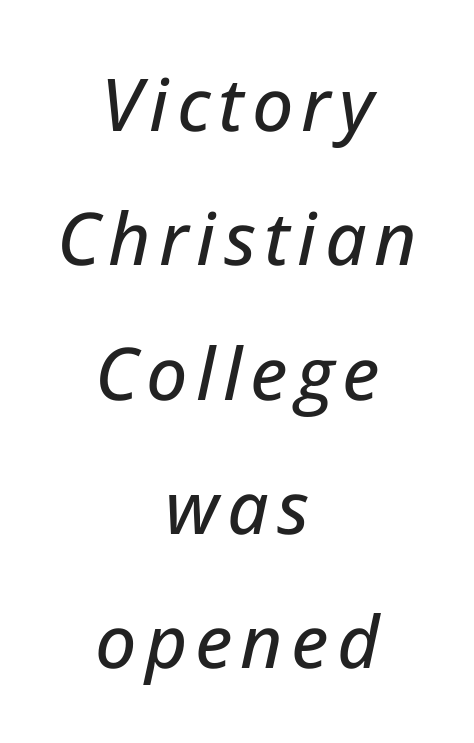
{"italic": "yes", "lean": "right", "slant_degrees": 12, "width": "normal", "stroke_contrast": "low", "x_height": "medium", "monospaced": "no", "underline": "no", "align": "center", "line_spacing_ratio": 1.84, "glyph_px": 73}
